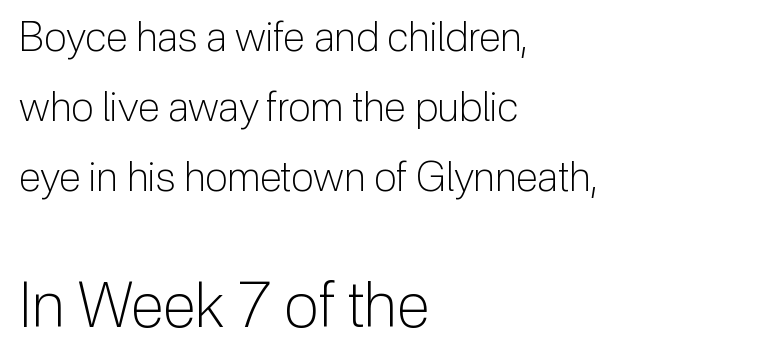
The image shows 62 px light sans-serif type, upright; set left-aligned, line spacing 1.71x, normal letter spacing, not underlined; the second (bottom) block is 1.51x larger; low stroke contrast and a medium x-height.
